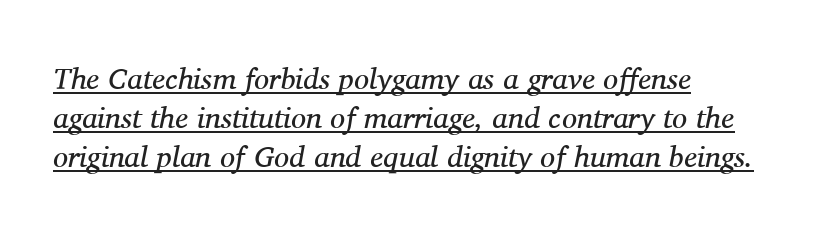
Q: Is the text bold? A: No.
Q: Is the text italic (slanted)? A: Yes, it leans right by about 11 degrees.
Q: Is the typeface a serif or a sans-serif typeface? A: Serif.
Q: Is the text underlined? A: Yes.
Q: How is the paragraph aligned? A: Left-aligned.
Q: Is the spacing between letters normal or unusually wide? A: Normal.
Q: Is the spacing between lines tight, normal or loose? A: Normal.
Q: Width (condensed, normal, or wide)? A: Normal.
Q: Stroke contrast? A: Medium.
Q: x-height? A: Medium.
Q: Monospaced? A: No.
